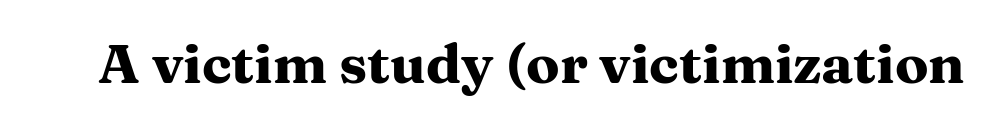
{"serif": "yes", "italic": "no", "bold": "yes", "weight": "heavy", "width": "wide", "stroke_contrast": "medium", "x_height": "medium", "monospaced": "no", "underline": "no", "letter_spacing": "normal", "letter_spacing_em": 0.0, "glyph_px": 55}
